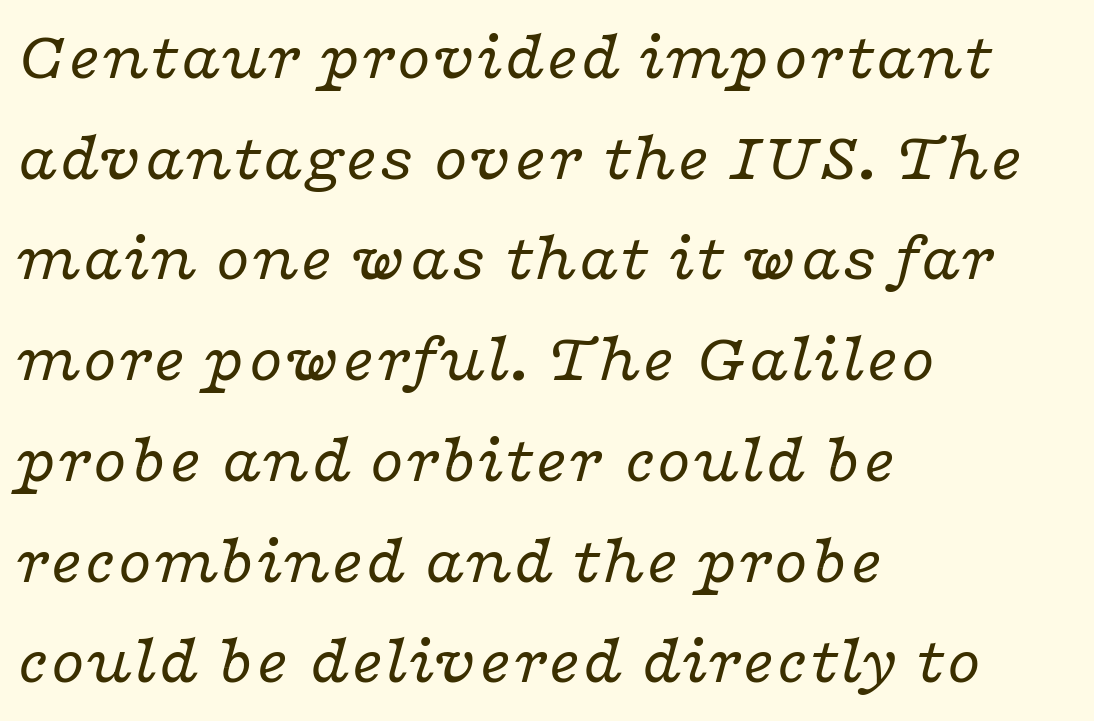
{"serif": "yes", "italic": "yes", "lean": "right", "slant_degrees": 16, "bold": "no", "weight": "regular", "width": "wide", "stroke_contrast": "low", "x_height": "medium", "monospaced": "no", "underline": "no", "align": "left", "line_spacing": "normal", "line_spacing_ratio": 1.46, "letter_spacing": "normal", "letter_spacing_em": 0.0, "glyph_px": 69}
